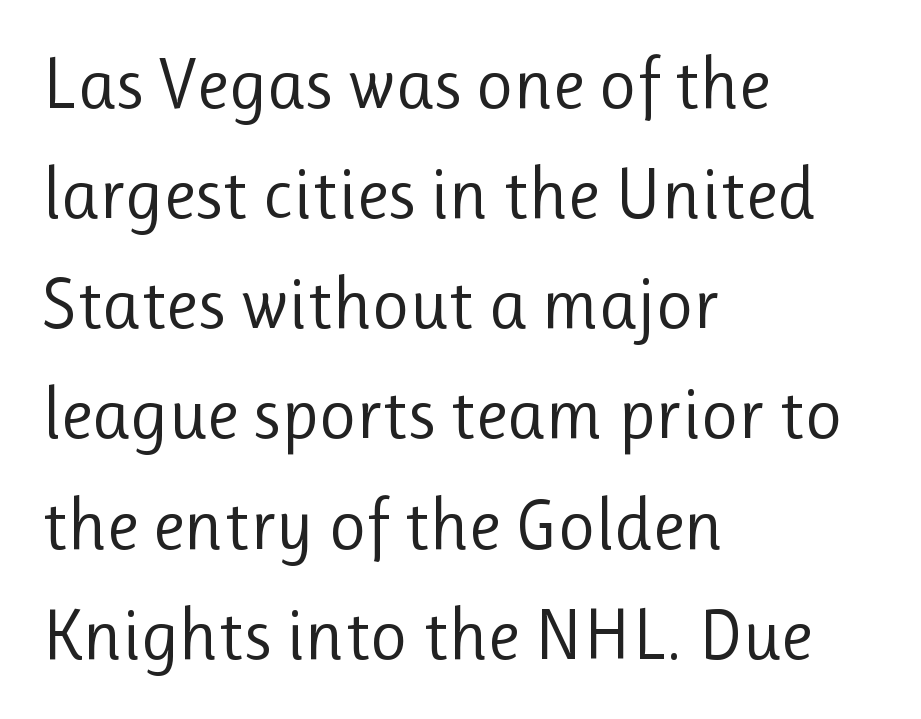
{"serif": "no", "italic": "no", "bold": "no", "weight": "regular", "width": "normal", "stroke_contrast": "low", "x_height": "medium", "monospaced": "no", "underline": "no", "align": "left", "line_spacing": "normal", "line_spacing_ratio": 1.53, "letter_spacing": "normal", "letter_spacing_em": 0.0, "glyph_px": 72}
